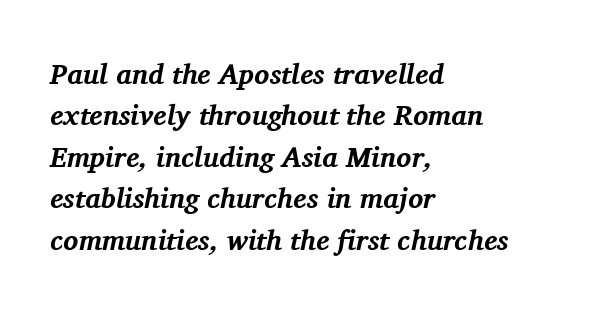
The image shows 28 px bold serif type, italic (leaning right); set left-aligned, normal line spacing (1.48x), normal letter spacing, not underlined; medium stroke contrast and a medium x-height.
